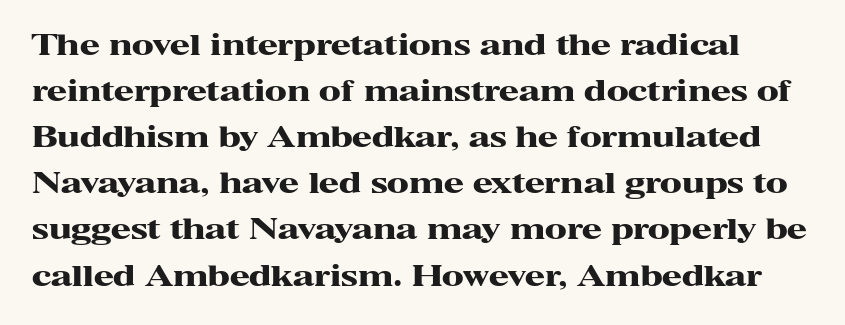
{"serif": "yes", "italic": "no", "bold": "yes", "weight": "heavy", "width": "wide", "stroke_contrast": "high", "x_height": "medium", "monospaced": "no", "underline": "no", "line_spacing": "normal", "line_spacing_ratio": 1.59, "letter_spacing": "normal", "letter_spacing_em": 0.0, "glyph_px": 29}
